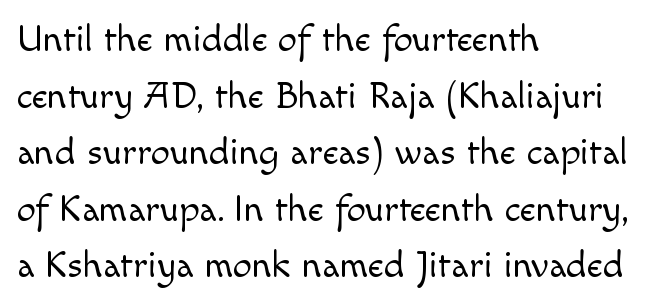
There is no visible air inserted between adjacent glyphs. Tall strokes in this sample are plumb rather than angled. Varying glyph widths throughout — classic text-font behaviour. A quiet, ordinary-to-light weight characterises the typeface. Caption: multi-line text, flush left, ragged right.
